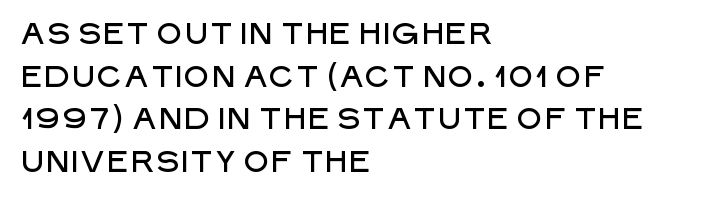
Horizontal bands of white between lines are of average thickness. The lettering holds an erect, upright posture throughout. Do the characters align in a grid? No, the font is proportional. Serifs: no, the terminals of the letterforms are clean.
